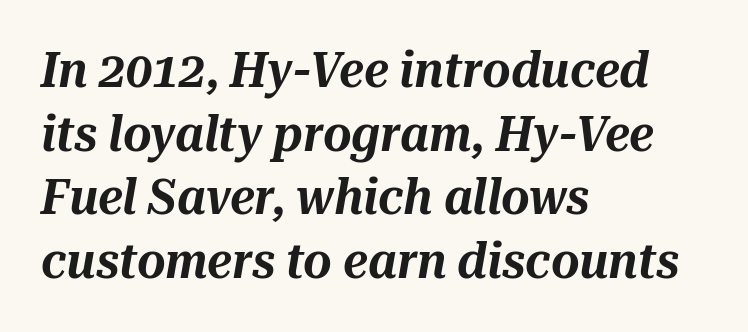
The image shows 49 px text type, italic (leaning right); set left-aligned, normal line spacing (1.3x), normal letter spacing, not underlined; medium stroke contrast and a medium x-height.
